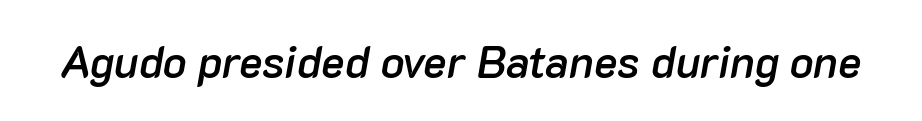
{"italic": "yes", "lean": "right", "slant_degrees": 10, "bold": "semi", "weight": "semibold", "width": "normal", "stroke_contrast": "low", "x_height": "medium", "monospaced": "no", "underline": "no", "letter_spacing": "normal", "letter_spacing_em": 0.0, "glyph_px": 44}
